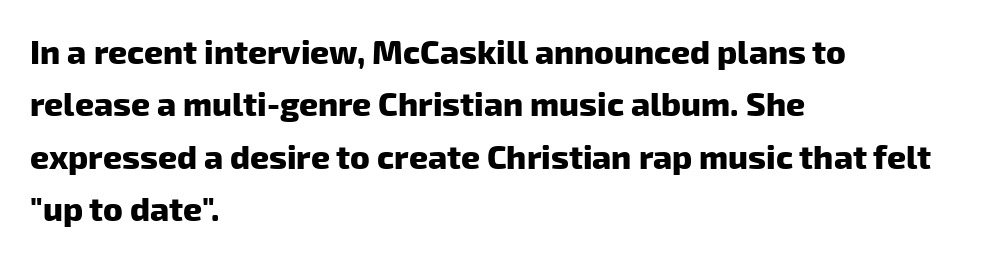
{"serif": "no", "bold": "yes", "weight": "heavy", "width": "normal", "stroke_contrast": "low", "x_height": "medium", "monospaced": "no", "underline": "no", "align": "left", "line_spacing": "normal", "line_spacing_ratio": 1.59, "letter_spacing": "normal", "letter_spacing_em": 0.0, "glyph_px": 33}
